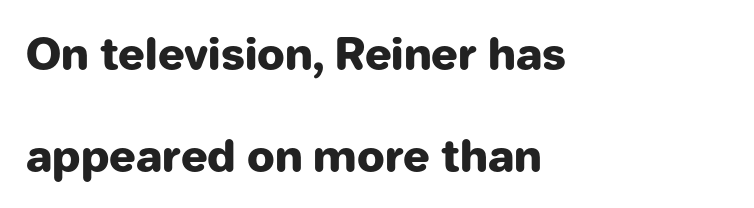
{"serif": "no", "italic": "no", "bold": "yes", "weight": "heavy", "width": "normal", "stroke_contrast": "low", "x_height": "medium", "monospaced": "no", "underline": "no", "align": "left", "line_spacing": "loose", "line_spacing_ratio": 2.31, "letter_spacing": "normal", "letter_spacing_em": 0.0, "glyph_px": 44}
